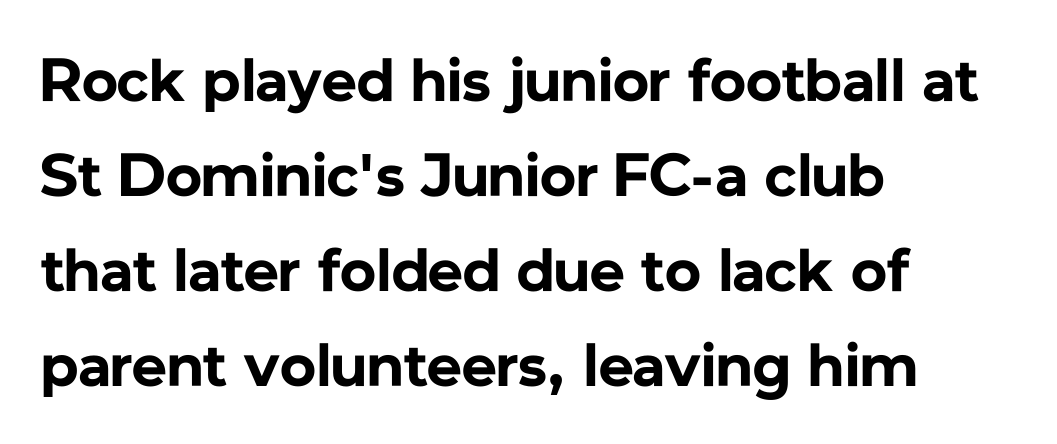
Q: Is the text bold? A: Yes.
Q: Is the text italic (slanted)? A: No, it is upright.
Q: Is the typeface a serif or a sans-serif typeface? A: Sans-serif.
Q: Is the text underlined? A: No.
Q: How is the paragraph aligned? A: Left-aligned.
Q: Is the spacing between letters normal or unusually wide? A: Normal.
Q: Is the spacing between lines tight, normal or loose? A: Normal.
Q: Width (condensed, normal, or wide)? A: Normal.
Q: Stroke contrast? A: Low.
Q: x-height? A: Medium.
Q: Monospaced? A: No.
